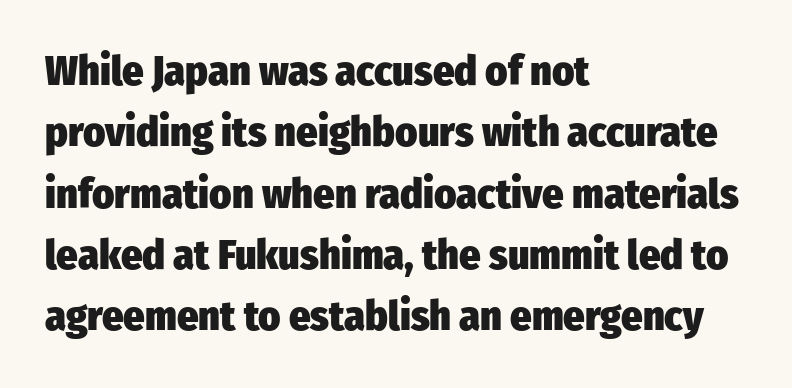
The image shows 42 px heavy, condensed sans-serif type, upright; set left-aligned, normal line spacing (1.46x), normal letter spacing, not underlined; low stroke contrast and a medium x-height.
